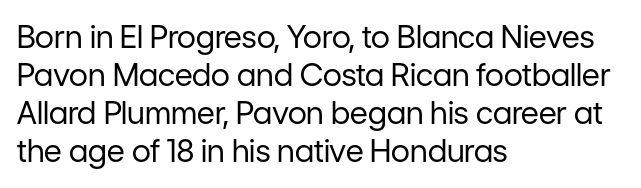
Q: Is the text bold? A: No.
Q: Is the text italic (slanted)? A: No, it is upright.
Q: Is the typeface a serif or a sans-serif typeface? A: Sans-serif.
Q: Is the text underlined? A: No.
Q: How is the paragraph aligned? A: Left-aligned.
Q: Is the spacing between letters normal or unusually wide? A: Normal.
Q: Width (condensed, normal, or wide)? A: Normal.
Q: Stroke contrast? A: Low.
Q: x-height? A: Medium.
Q: Monospaced? A: No.
